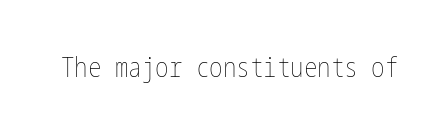
Has an underline been added? It has not. The type is set solid horizontally, with unmodified tracking. The characters are drawn with everyday or finer stroke widths. Every character sits straight up, as roman type does.
